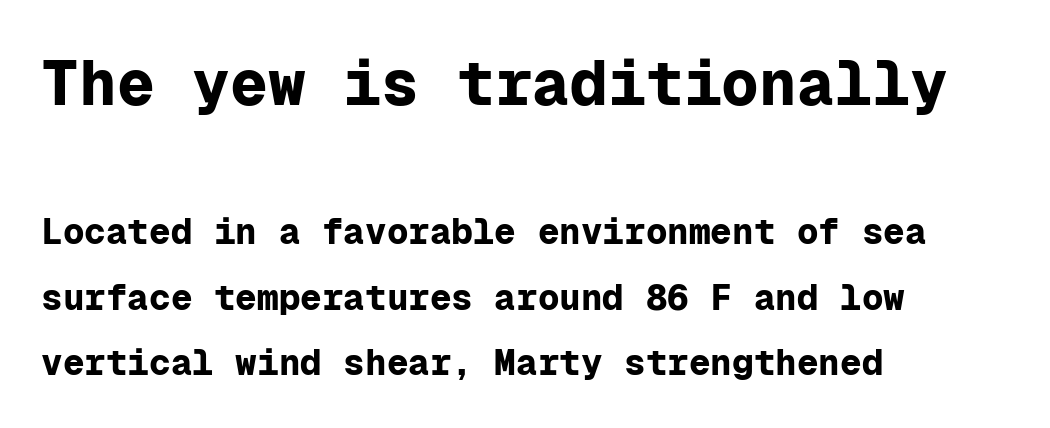
Q: Is the text bold? A: Yes.
Q: Is the text italic (slanted)? A: No, it is upright.
Q: Is the typeface a serif or a sans-serif typeface? A: Sans-serif.
Q: Is the text underlined? A: No.
Q: How is the paragraph aligned? A: Left-aligned.
Q: Is the spacing between letters normal or unusually wide? A: Normal.
Q: Which block of text is set in a larger size, the first (top) or the second (bottom)? A: The first (top) one.
Q: Width (condensed, normal, or wide)? A: Normal.
Q: Stroke contrast? A: Low.
Q: x-height? A: Medium.
Q: Monospaced? A: Yes.
